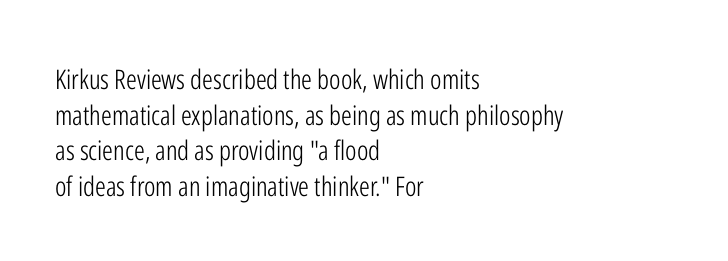
Q: Is the text bold? A: No.
Q: Is the text italic (slanted)? A: No, it is upright.
Q: Is the text underlined? A: No.
Q: How is the paragraph aligned? A: Left-aligned.
Q: Is the spacing between letters normal or unusually wide? A: Normal.
Q: Is the spacing between lines tight, normal or loose? A: Normal.
